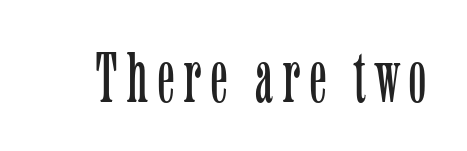
The image shows 72 px light, condensed serif type, upright; set not underlined; low stroke contrast and a medium x-height.
